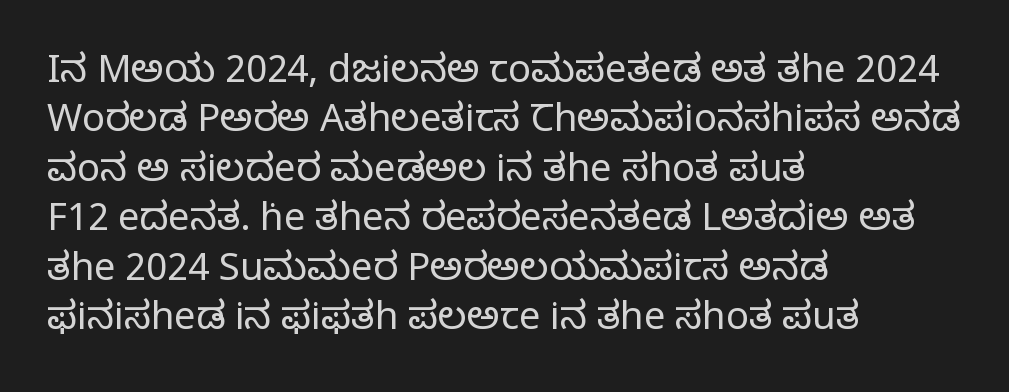
The image shows 38 px regular-weight serif type, upright; set left-aligned, normal line spacing (1.3x), normal letter spacing, not underlined; low stroke contrast and a large x-height.
